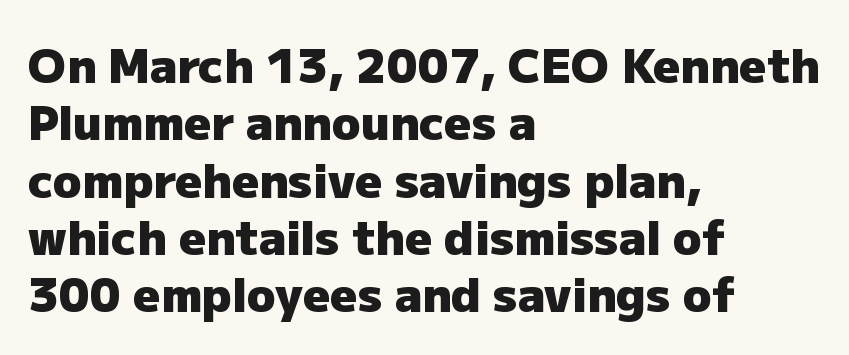
{"serif": "no", "italic": "no", "bold": "yes", "weight": "heavy", "width": "normal", "stroke_contrast": "low", "x_height": "medium", "monospaced": "no", "underline": "no", "align": "left", "line_spacing_ratio": 1.22, "letter_spacing": "normal", "letter_spacing_em": 0.0, "glyph_px": 47}
